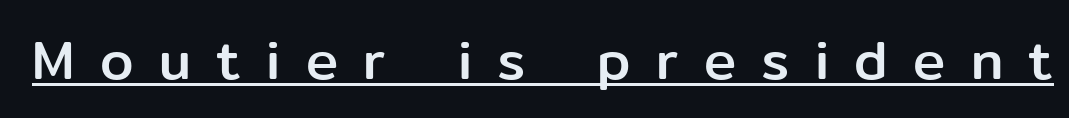
The letterforms stand isolated, each surrounded by extra space. Students, observe the line beneath the letters — that is underlining. Serifs: no, the terminals of the letterforms are clean. Designer's note — italics off, roman on. Character widths vary here, with narrow letters taking less room than wide ones.
